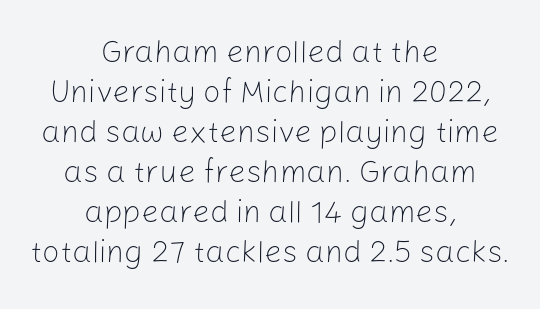
{"serif": "no", "italic": "no", "bold": "no", "weight": "light", "width": "normal", "stroke_contrast": "low", "x_height": "medium", "monospaced": "no", "underline": "no", "align": "center", "line_spacing": "normal", "line_spacing_ratio": 1.29, "letter_spacing": "normal", "letter_spacing_em": 0.0, "glyph_px": 31}
